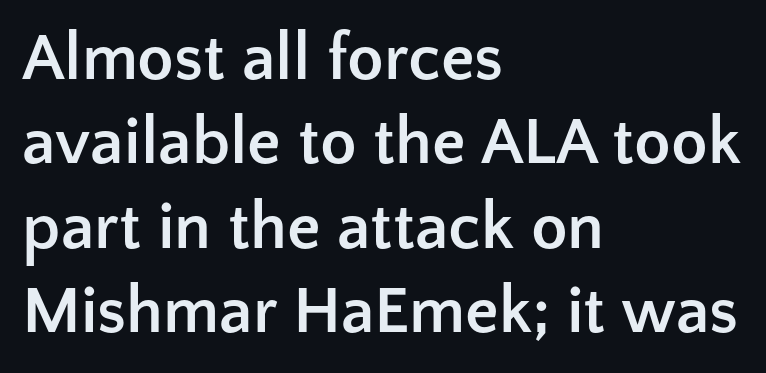
The image shows 67 px semibold sans-serif type, upright; set left-aligned, normal line spacing (1.26x), normal letter spacing, not underlined; low stroke contrast and a medium x-height.
